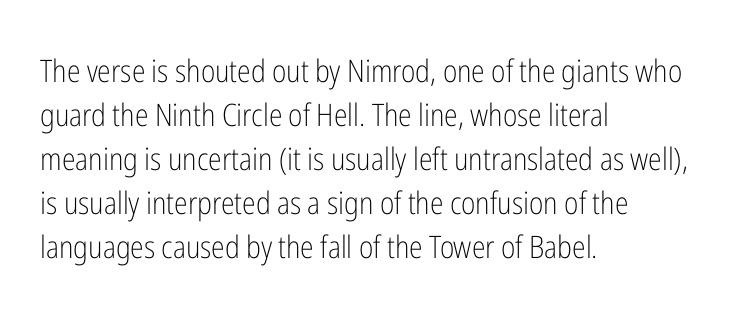
Q: Is the text bold? A: No.
Q: Is the text italic (slanted)? A: No, it is upright.
Q: Is the typeface a serif or a sans-serif typeface? A: Sans-serif.
Q: Is the text underlined? A: No.
Q: How is the paragraph aligned? A: Left-aligned.
Q: Is the spacing between letters normal or unusually wide? A: Normal.
Q: Is the spacing between lines tight, normal or loose? A: Normal.
Q: Width (condensed, normal, or wide)? A: Condensed.
Q: Stroke contrast? A: Low.
Q: x-height? A: Medium.
Q: Monospaced? A: No.
